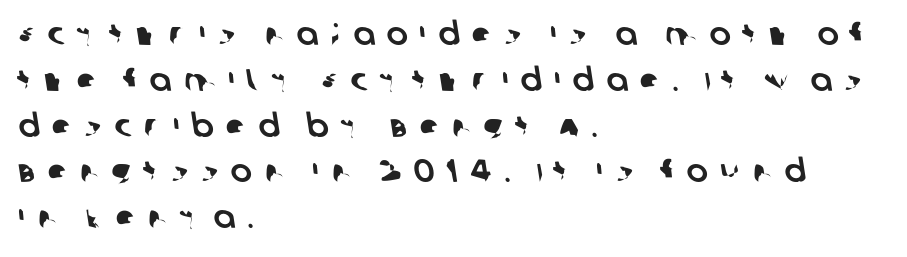
The image shows 32 px sans-serif type; set left-aligned, normal line spacing (1.43x), unusually wide letter spacing (+0.38 em), not underlined; low stroke contrast and a large x-height.
